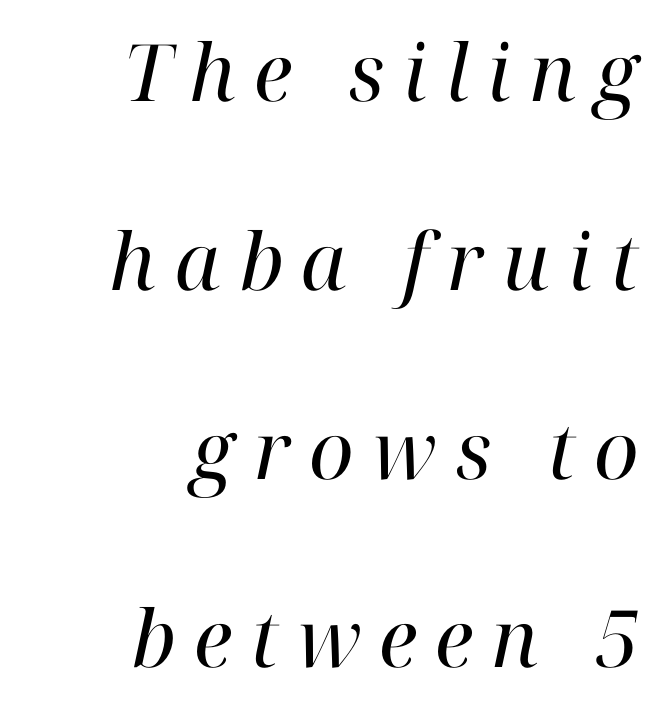
The face used here has a pronounced slope to its letters. Varying glyph widths throughout — classic text-font behaviour. Decoration check: the copy has no underline. This sample uses expanded letter spacing, leaving extra air between glyphs. Little horizontal feet cap the strokes, marking this as serif type. Every row of glyphs terminates at an identical x-position on the right.
